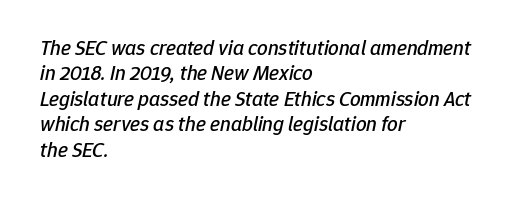
The glyphs are unaccompanied by any horizontal stroke below them. You could call the tracking neutral — neither tight nor loose. The paragraph shown leans on its left margin. Slant detected: the letters are inclined.
